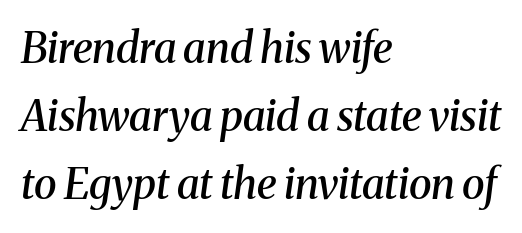
{"serif": "yes", "italic": "yes", "lean": "right", "slant_degrees": 8, "bold": "semi", "weight": "semibold", "width": "normal", "stroke_contrast": "medium", "x_height": "medium", "monospaced": "no", "underline": "no", "align": "left", "line_spacing": "normal", "line_spacing_ratio": 1.62, "letter_spacing": "normal", "letter_spacing_em": 0.0, "glyph_px": 42}
